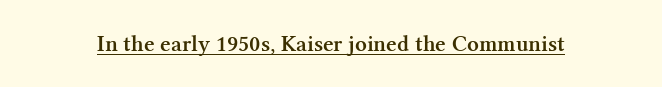
{"italic": "no", "bold": "semi", "underline": "yes", "letter_spacing": "normal", "letter_spacing_em": 0.0, "glyph_px": 23}
